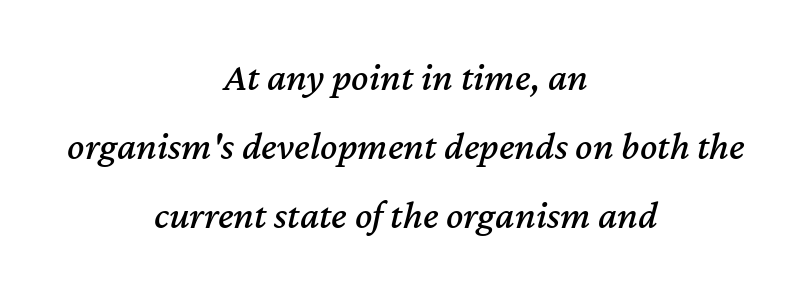
{"italic": "yes", "lean": "right", "slant_degrees": 12, "width": "normal", "stroke_contrast": "medium", "x_height": "medium", "monospaced": "no", "underline": "no", "align": "center", "line_spacing_ratio": 1.73, "letter_spacing": "normal", "letter_spacing_em": 0.0, "glyph_px": 40}
